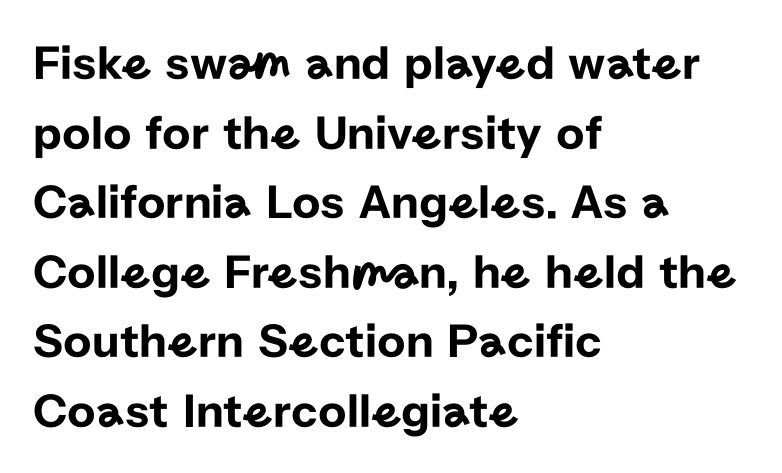
Tracking value appears to be zero — textbook default spacing. In terms of posture, this sample is upright. Think of a printed novel: that variable character pitch is what you see here. Examine the stroke ends and you'll find no serifs. Does the leading feel generous? No, just average. Clear beneath every line of the passage.
